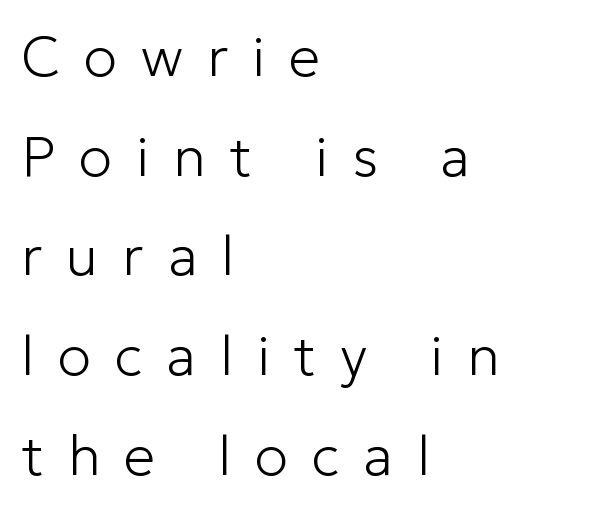
{"serif": "no", "italic": "no", "bold": "no", "weight": "light", "width": "normal", "stroke_contrast": "low", "x_height": "medium", "monospaced": "no", "underline": "no", "align": "left", "line_spacing_ratio": 1.78, "letter_spacing": "wide", "letter_spacing_em": 0.43, "glyph_px": 56}
